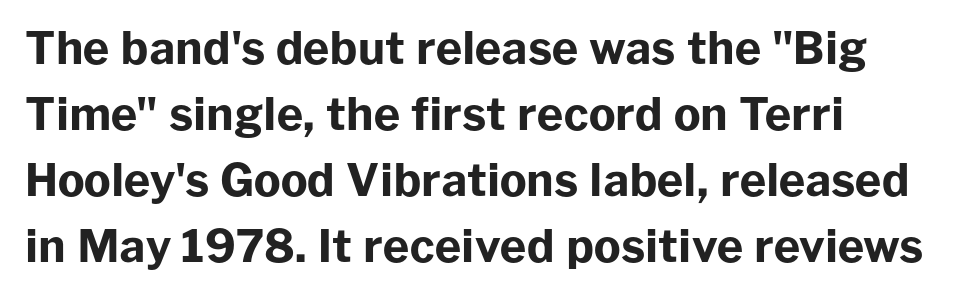
The image shows 45 px bold sans-serif type, upright; set left-aligned, normal line spacing (1.47x), normal letter spacing, not underlined; low stroke contrast and a medium x-height.
